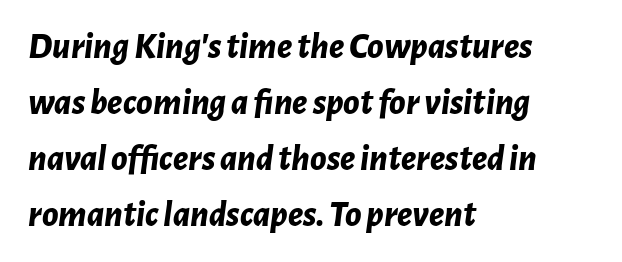
Q: Is the text bold? A: Yes.
Q: Is the text italic (slanted)? A: Yes, it leans right by about 7 degrees.
Q: Is the text underlined? A: No.
Q: How is the paragraph aligned? A: Left-aligned.
Q: Is the spacing between letters normal or unusually wide? A: Normal.
Q: Is the spacing between lines tight, normal or loose? A: Normal.
Q: Width (condensed, normal, or wide)? A: Normal.
Q: Stroke contrast? A: Low.
Q: x-height? A: Medium.
Q: Monospaced? A: No.
